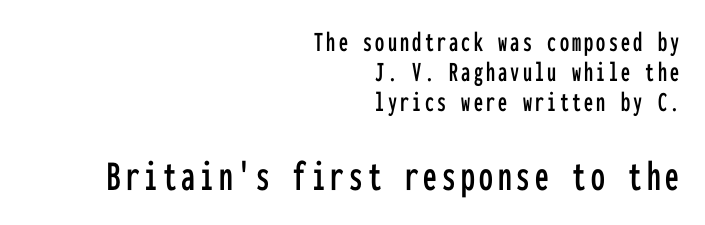
Q: Is the text italic (slanted)? A: No, it is upright.
Q: Is the typeface a serif or a sans-serif typeface? A: Sans-serif.
Q: Is the text underlined? A: No.
Q: How is the paragraph aligned? A: Right-aligned.
Q: Is the spacing between lines tight, normal or loose? A: Tight.
Q: Which block of text is set in a larger size, the first (top) or the second (bottom)? A: The second (bottom) one.
Q: Width (condensed, normal, or wide)? A: Condensed.
Q: Stroke contrast? A: Low.
Q: x-height? A: Medium.
Q: Monospaced? A: Yes.
